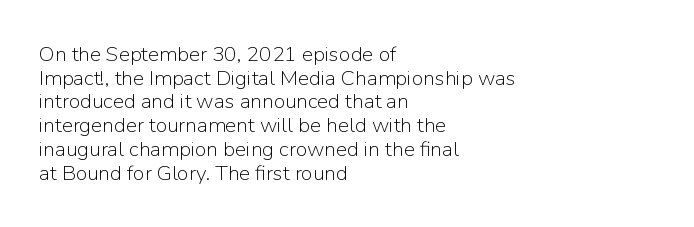
{"italic": "no", "bold": "no", "underline": "no", "align": "left", "line_spacing": "tight", "line_spacing_ratio": 1.13, "letter_spacing": "normal", "letter_spacing_em": 0.0, "glyph_px": 21}
